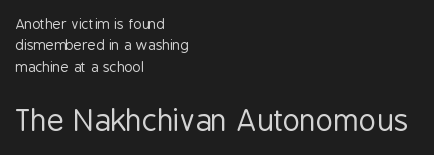
Q: Is the text bold? A: No.
Q: Is the text italic (slanted)? A: No, it is upright.
Q: Is the typeface a serif or a sans-serif typeface? A: Sans-serif.
Q: Is the text underlined? A: No.
Q: How is the paragraph aligned? A: Left-aligned.
Q: Is the spacing between letters normal or unusually wide? A: Normal.
Q: Is the spacing between lines tight, normal or loose? A: Normal.
Q: Which block of text is set in a larger size, the first (top) or the second (bottom)? A: The second (bottom) one.
Q: Width (condensed, normal, or wide)? A: Condensed.
Q: Stroke contrast? A: Low.
Q: x-height? A: Medium.
Q: Monospaced? A: No.
